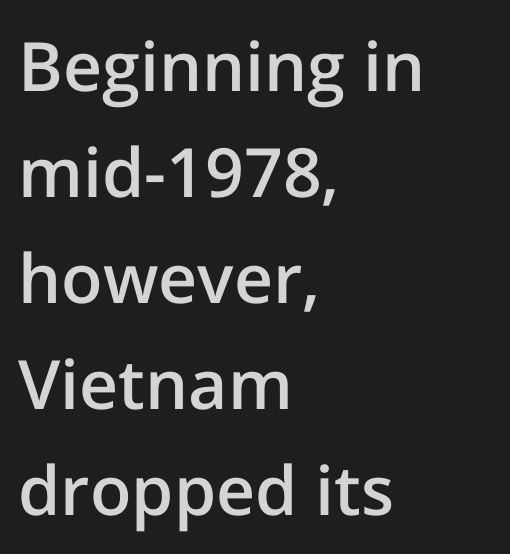
The image shows 68 px semibold sans-serif type, upright; set left-aligned, normal line spacing (1.56x), normal letter spacing, not underlined; low stroke contrast and a medium x-height.
